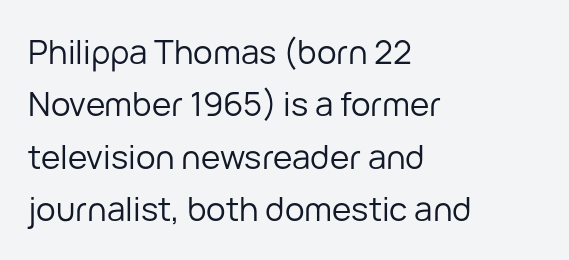
Q: Is the text bold? A: No.
Q: Is the text italic (slanted)? A: No, it is upright.
Q: Is the typeface a serif or a sans-serif typeface? A: Sans-serif.
Q: Is the text underlined? A: No.
Q: How is the paragraph aligned? A: Left-aligned.
Q: Is the spacing between letters normal or unusually wide? A: Normal.
Q: Is the spacing between lines tight, normal or loose? A: Normal.
Q: Width (condensed, normal, or wide)? A: Normal.
Q: Stroke contrast? A: Low.
Q: x-height? A: Medium.
Q: Monospaced? A: No.
